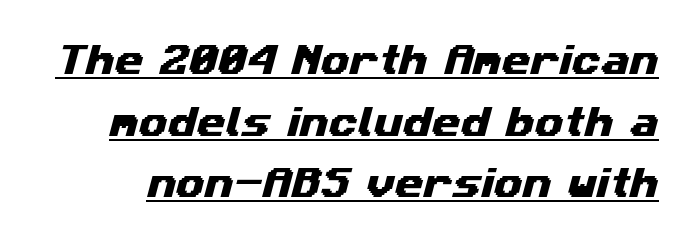
Q: Is the typeface a serif or a sans-serif typeface? A: Sans-serif.
Q: Is the text underlined? A: Yes.
Q: Is the spacing between letters normal or unusually wide? A: Normal.
Q: Width (condensed, normal, or wide)? A: Wide.
Q: Stroke contrast? A: Medium.
Q: x-height? A: Medium.
Q: Monospaced? A: No.
